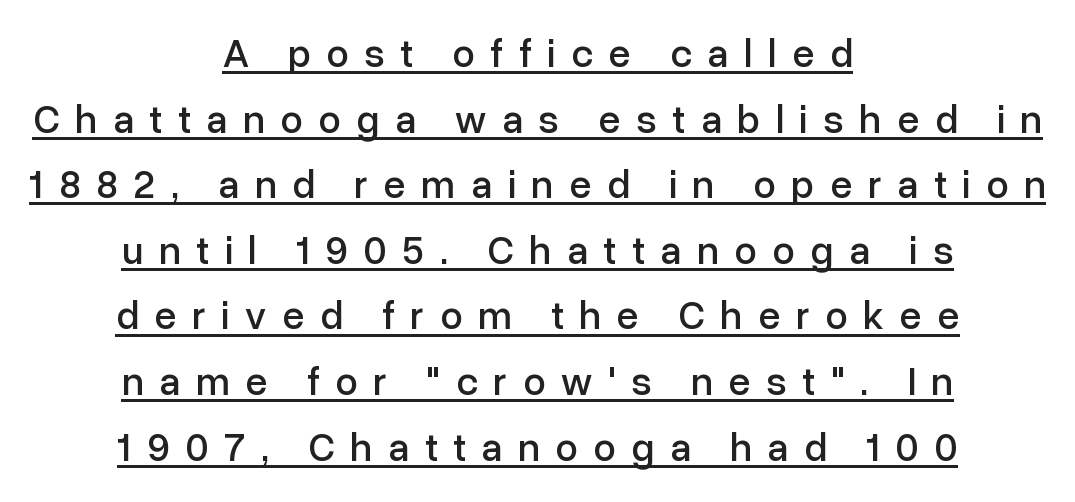
Q: Is the text italic (slanted)? A: No, it is upright.
Q: Is the typeface a serif or a sans-serif typeface? A: Sans-serif.
Q: Is the text underlined? A: Yes.
Q: How is the paragraph aligned? A: Centered.
Q: Is the spacing between letters normal or unusually wide? A: Unusually wide.
Q: Is the spacing between lines tight, normal or loose? A: Normal.
Q: Width (condensed, normal, or wide)? A: Normal.
Q: Stroke contrast? A: Low.
Q: x-height? A: Medium.
Q: Monospaced? A: No.
